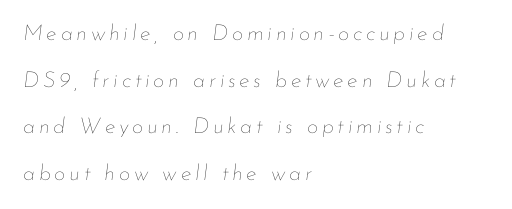
The image shows 22 px text type, italic (leaning right); set left-aligned, loose line spacing (2.12x), not underlined.
